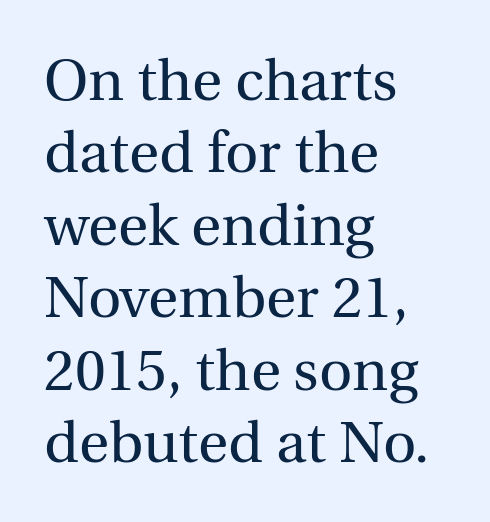
The image shows 58 px regular-weight serif type, upright; set left-aligned, normal line spacing (1.25x), normal letter spacing, not underlined; a medium x-height.
